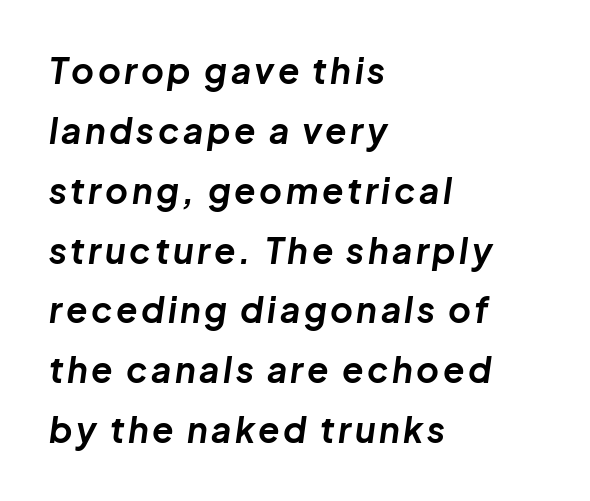
Casual observation: everything's shoved over to the left. Emphasis-style slanted type is in use. The foot of each line stays bare and open. Proportional: the letters do not fall into vertical columns.
